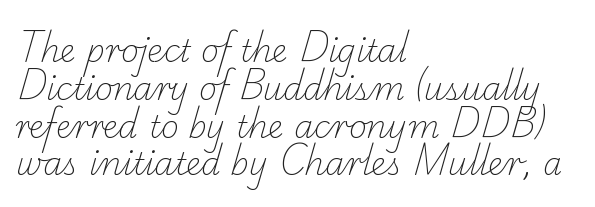
Students, note that the glyphs here touch the page at normal intervals. I'd call this a serif setting — the letters wear small feet. Here the designer chose a conventional face with non-uniform glyph widths. The face looks like a standard text weight, possibly lighter.
